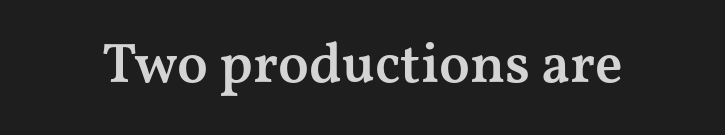
The image shows 56 px semibold, wide serif type, upright; set normal letter spacing, not underlined; medium stroke contrast and a medium x-height.
